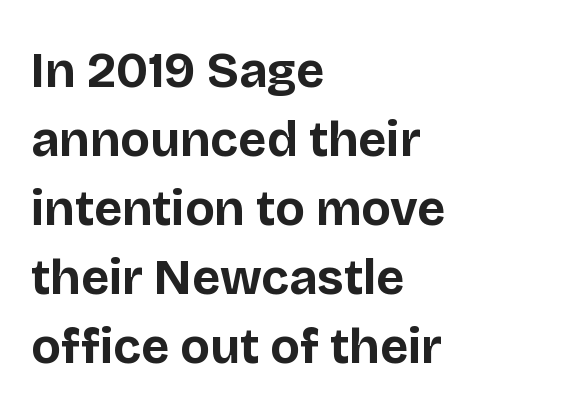
{"serif": "no", "italic": "no", "bold": "yes", "weight": "bold", "width": "normal", "stroke_contrast": "low", "x_height": "large", "monospaced": "no", "underline": "no", "align": "left", "line_spacing": "normal", "line_spacing_ratio": 1.41, "letter_spacing": "normal", "letter_spacing_em": 0.0, "glyph_px": 49}
